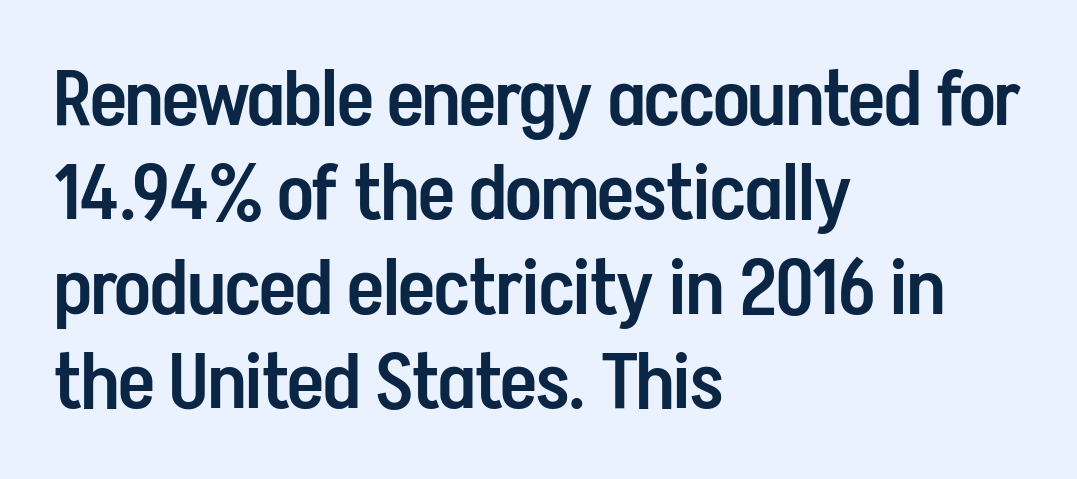
Q: Is the text bold? A: Semi-bold.
Q: Is the text italic (slanted)? A: No, it is upright.
Q: Is the typeface a serif or a sans-serif typeface? A: Sans-serif.
Q: Is the text underlined? A: No.
Q: How is the paragraph aligned? A: Left-aligned.
Q: Is the spacing between letters normal or unusually wide? A: Normal.
Q: Width (condensed, normal, or wide)? A: Condensed.
Q: Stroke contrast? A: Low.
Q: x-height? A: Medium.
Q: Monospaced? A: No.
